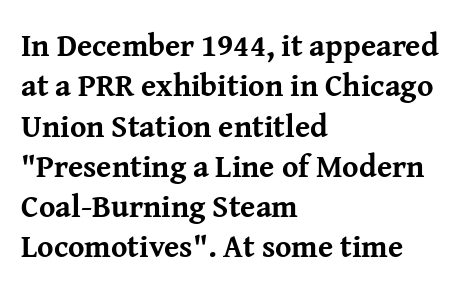
Here the glyphs are tracked normally, forming tight word shapes. The glyphs in this specimen are seriffed. Varying glyph widths throughout — classic text-font behaviour. Line beginnings align vertically; line endings do not. Anything drawn beneath the words? Only blank space. When letters stand straight like this, we call the style roman or upright.
